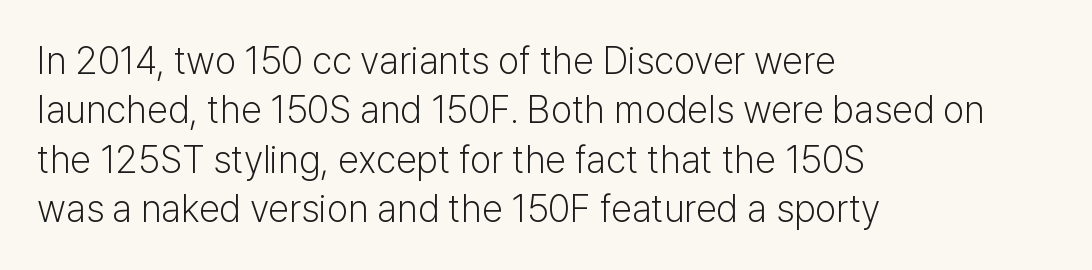
The image shows 38 px light sans-serif type, upright; set left-aligned, normal line spacing (1.3x), normal letter spacing, not underlined; low stroke contrast and a medium x-height.
